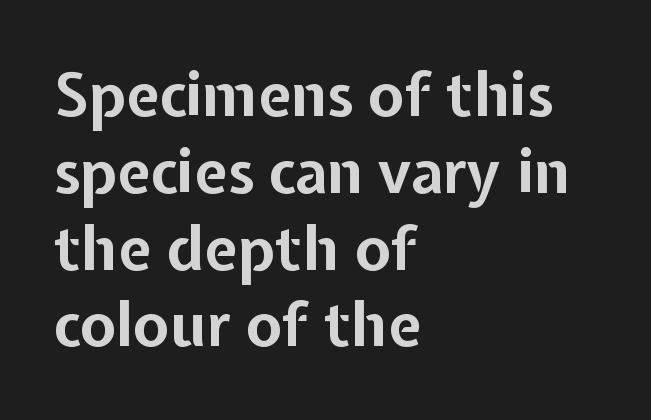
The string is rendered with underlining switched off. On the weight axis this lands at bold, roughly 700. Typographically, this falls in the sans-serif category. There is no visible air inserted between adjacent glyphs.
